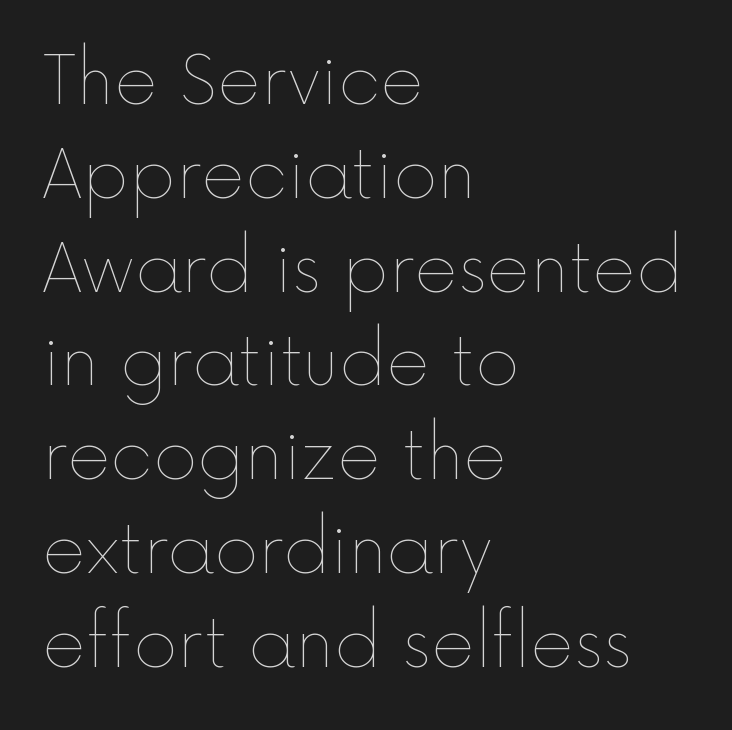
If you drew a ruler down the left edge, every line would touch it. Note the varied advance widths — an 'i' is clearly narrower than an 'm'. Notice how descenders clear the ascenders below comfortably — that's standard leading. The passage shown is not bold in any degree. Characters remain perfectly vertical along every line.
